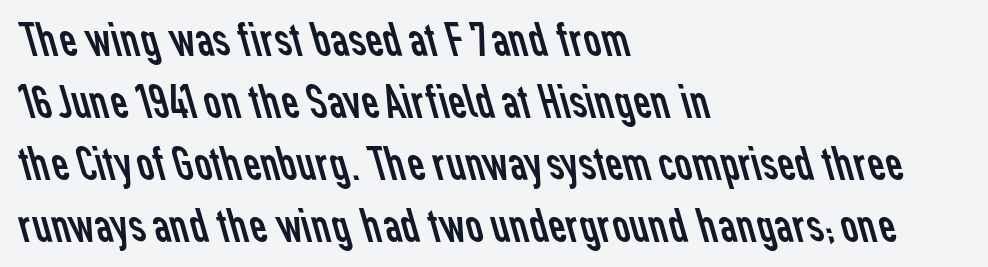
Q: Is the text bold? A: No.
Q: Is the typeface a serif or a sans-serif typeface? A: Sans-serif.
Q: Is the text underlined? A: No.
Q: How is the paragraph aligned? A: Left-aligned.
Q: Is the spacing between letters normal or unusually wide? A: Normal.
Q: Is the spacing between lines tight, normal or loose? A: Normal.
Q: Width (condensed, normal, or wide)? A: Normal.
Q: Stroke contrast? A: Low.
Q: x-height? A: Medium.
Q: Monospaced? A: No.
